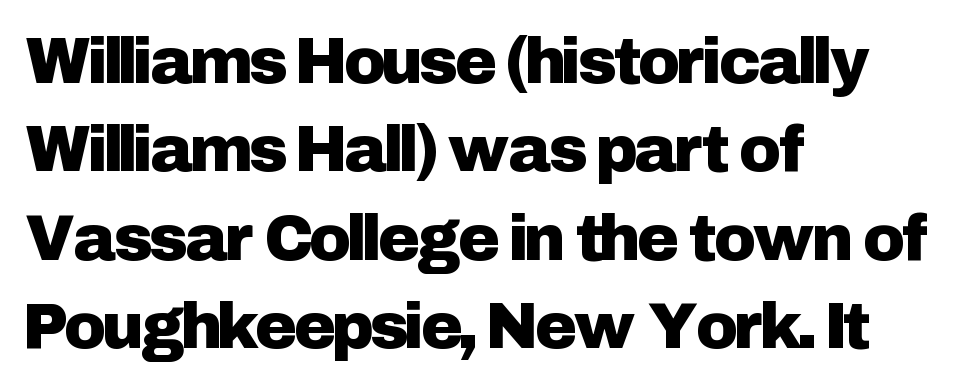
Q: Is the text italic (slanted)? A: No, it is upright.
Q: Is the typeface a serif or a sans-serif typeface? A: Sans-serif.
Q: Is the text underlined? A: No.
Q: How is the paragraph aligned? A: Left-aligned.
Q: Is the spacing between letters normal or unusually wide? A: Normal.
Q: Is the spacing between lines tight, normal or loose? A: Normal.
Q: Width (condensed, normal, or wide)? A: Normal.
Q: Stroke contrast? A: Low.
Q: x-height? A: Medium.
Q: Monospaced? A: No.
